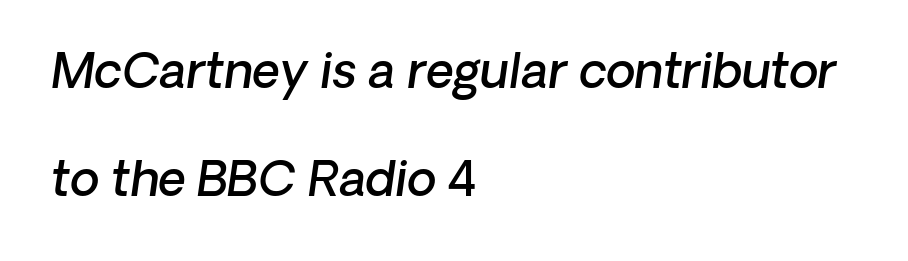
Caption: multi-line text, flush left, ragged right. Descenders hang freely into open space. The text was rendered using a sans face with plain stroke endings. You could not count columns in this text — the font is proportionally spaced. One glance says open: line gaps are wider than usual. Caption: standard tracking, unaltered.
